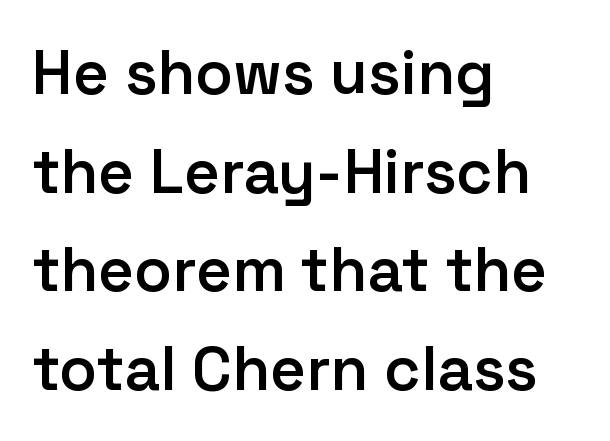
Q: Is the text bold? A: Semi-bold.
Q: Is the text italic (slanted)? A: No, it is upright.
Q: Is the typeface a serif or a sans-serif typeface? A: Sans-serif.
Q: Is the text underlined? A: No.
Q: How is the paragraph aligned? A: Left-aligned.
Q: Is the spacing between letters normal or unusually wide? A: Normal.
Q: Is the spacing between lines tight, normal or loose? A: Normal.
Q: Width (condensed, normal, or wide)? A: Normal.
Q: Stroke contrast? A: Low.
Q: x-height? A: Medium.
Q: Monospaced? A: No.
